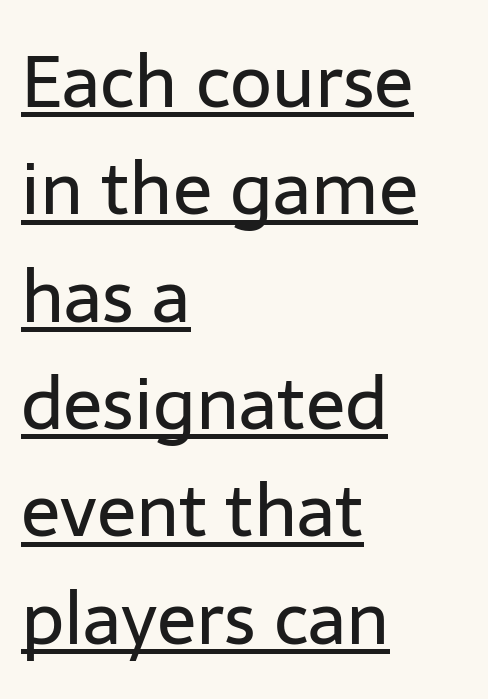
The image shows 73 px regular-weight sans-serif type, upright; set left-aligned, normal line spacing (1.47x), normal letter spacing, underlined; low stroke contrast and a medium x-height.
